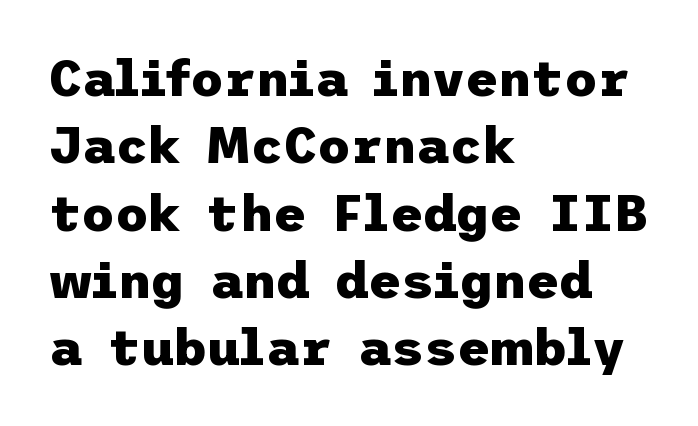
This sample uses plain, unmodified letter spacing. Each row of text sits above clean, open space. This rendering uses left alignment, leaving the right contour irregular. Quick note: not italic, upright. Serif or sans? Sans — the stroke terminals are bare. As a designer I'd log this as weight 700, bold.
